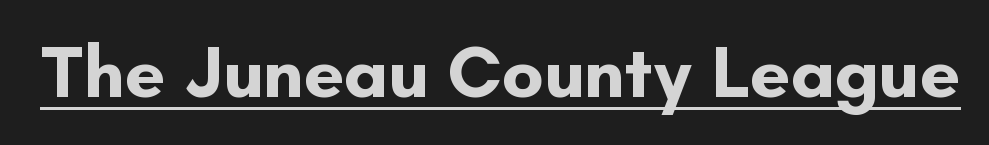
{"serif": "no", "italic": "no", "bold": "yes", "weight": "bold", "width": "normal", "stroke_contrast": "low", "x_height": "small", "monospaced": "no", "underline": "yes", "letter_spacing": "normal", "letter_spacing_em": 0.0, "glyph_px": 72}
